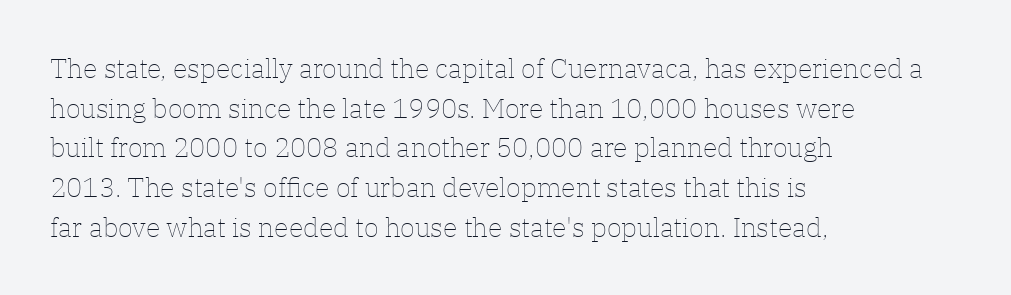
{"italic": "no", "bold": "no", "underline": "no", "align": "left", "line_spacing": "normal", "line_spacing_ratio": 1.47, "letter_spacing": "normal", "letter_spacing_em": 0.0, "glyph_px": 27}
